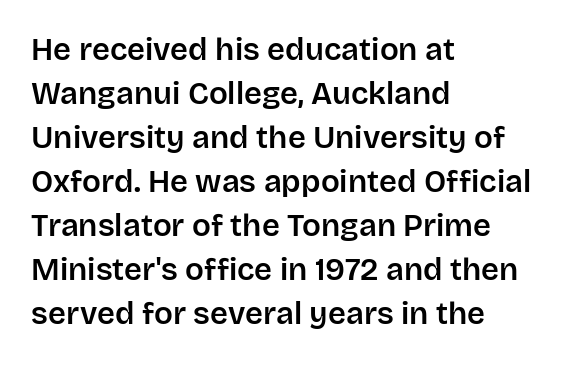
Italic? Not at all — the glyphs are vertical. A typesetter would call this proportional, since set widths differ per character. Honestly, there is no underline to notice here at all. These lines sit exactly where default settings would place them. Unlike a traditional serif, this face leaves its strokes unadorned.
